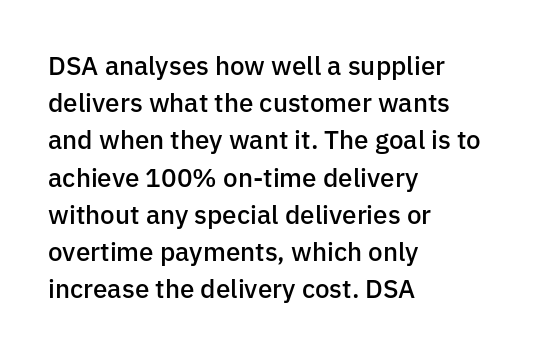
The strokes are fattened partway — semibold, not bold. The rendering uses a moderate line-height, typical for paragraphs. This sample uses plain, unmodified letter spacing. Any mark beneath the type? The region is blank.
